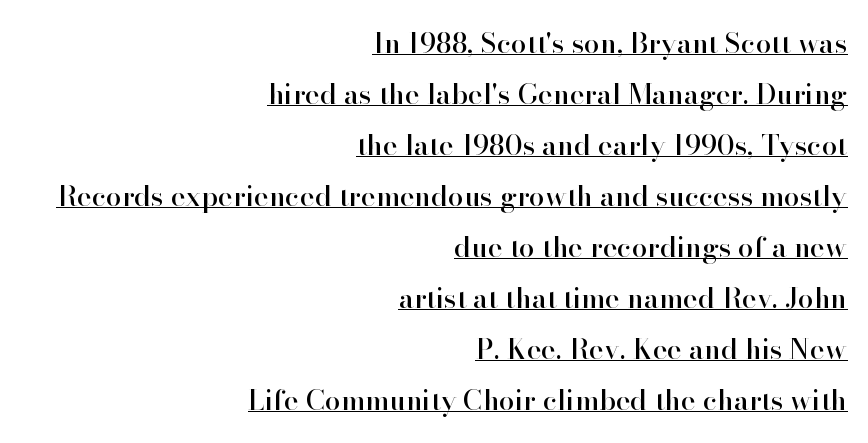
The image shows 28 px serif type, upright; set right-aligned, line spacing 1.82x, normal letter spacing, underlined; high stroke contrast and a small x-height.
